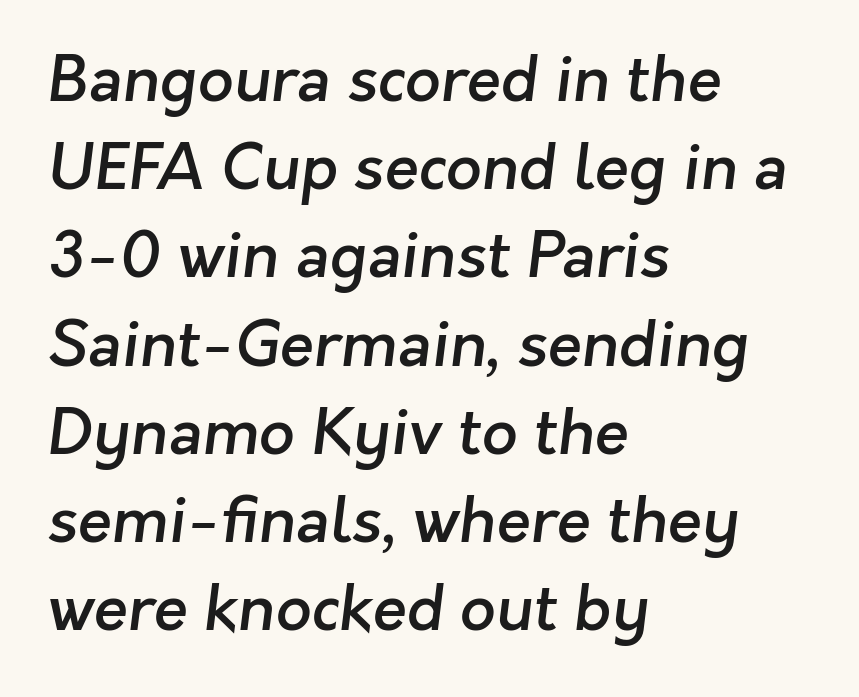
Q: Is the text bold? A: Semi-bold.
Q: Is the typeface a serif or a sans-serif typeface? A: Sans-serif.
Q: Is the text underlined? A: No.
Q: How is the paragraph aligned? A: Left-aligned.
Q: Is the spacing between letters normal or unusually wide? A: Normal.
Q: Is the spacing between lines tight, normal or loose? A: Normal.
Q: Width (condensed, normal, or wide)? A: Normal.
Q: Stroke contrast? A: Low.
Q: x-height? A: Medium.
Q: Monospaced? A: No.
